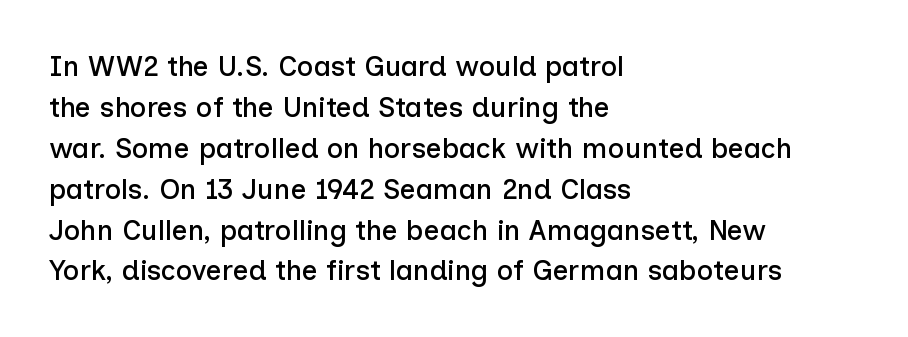
Q: Is the text italic (slanted)? A: No, it is upright.
Q: Is the typeface a serif or a sans-serif typeface? A: Sans-serif.
Q: Is the text underlined? A: No.
Q: How is the paragraph aligned? A: Left-aligned.
Q: Is the spacing between letters normal or unusually wide? A: Normal.
Q: Is the spacing between lines tight, normal or loose? A: Normal.
Q: Width (condensed, normal, or wide)? A: Normal.
Q: Stroke contrast? A: Low.
Q: x-height? A: Medium.
Q: Monospaced? A: No.
